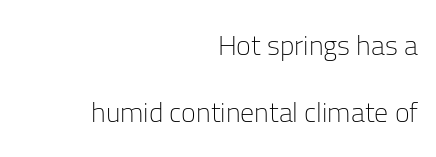
The image shows 28 px light sans-serif type, upright; set right-aligned, loose line spacing (2.41x), normal letter spacing, not underlined; low stroke contrast and a medium x-height.
